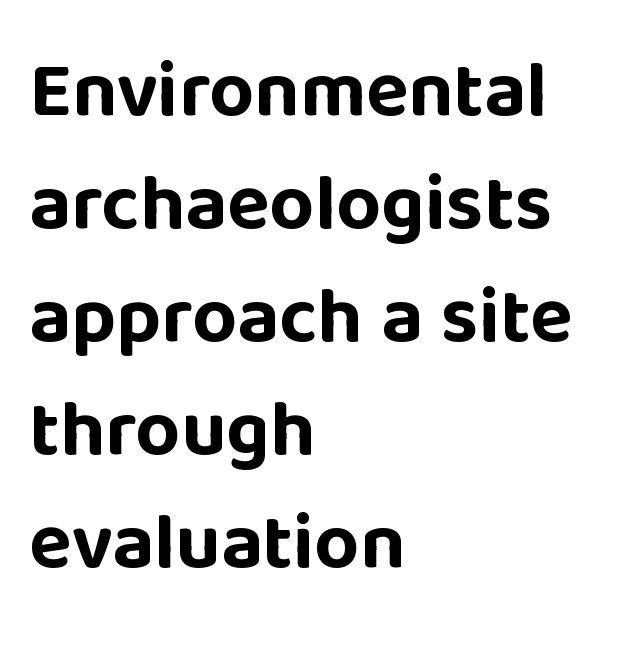
Q: Is the text bold? A: Yes.
Q: Is the text italic (slanted)? A: No, it is upright.
Q: Is the typeface a serif or a sans-serif typeface? A: Sans-serif.
Q: Is the text underlined? A: No.
Q: How is the paragraph aligned? A: Left-aligned.
Q: Is the spacing between letters normal or unusually wide? A: Normal.
Q: Is the spacing between lines tight, normal or loose? A: Normal.
Q: Width (condensed, normal, or wide)? A: Normal.
Q: Stroke contrast? A: Low.
Q: x-height? A: Large.
Q: Monospaced? A: No.
